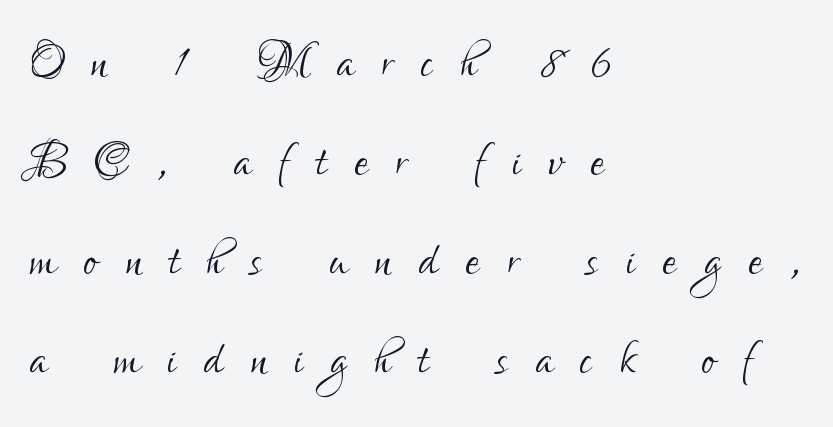
The image shows 63 px light, condensed sans-serif type; set left-aligned, normal line spacing (1.57x), unusually wide letter spacing (+0.44 em), not underlined; low stroke contrast and a small x-height.
